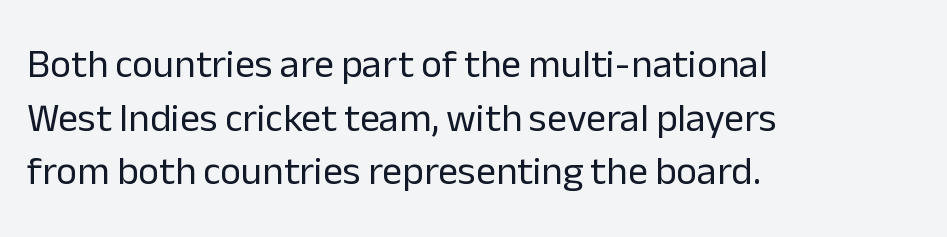
Q: Is the text bold? A: No.
Q: Is the text italic (slanted)? A: No, it is upright.
Q: Is the typeface a serif or a sans-serif typeface? A: Sans-serif.
Q: Is the text underlined? A: No.
Q: How is the paragraph aligned? A: Left-aligned.
Q: Is the spacing between letters normal or unusually wide? A: Normal.
Q: Is the spacing between lines tight, normal or loose? A: Normal.
Q: Width (condensed, normal, or wide)? A: Normal.
Q: Stroke contrast? A: Low.
Q: x-height? A: Medium.
Q: Monospaced? A: No.
